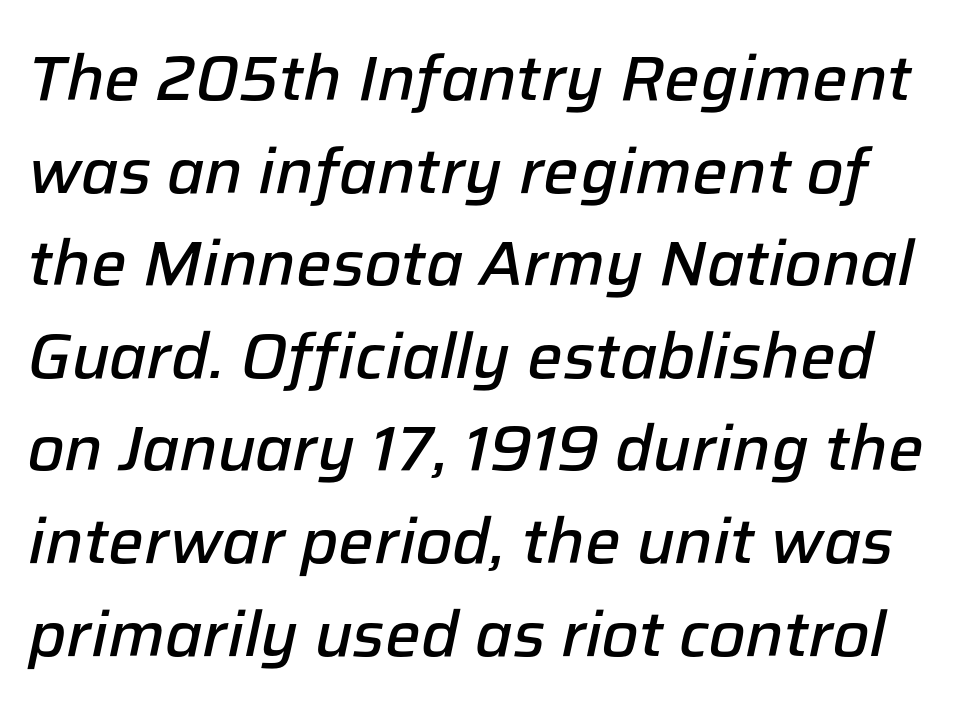
Italic? Definitely — the glyphs are oblique. Is this a fixed-width face? No — the glyphs have proportional, varying widths. Every letter is mildly thick-stroked: semibold rather than bold. A clean baseline with only descenders dipping below it. Regular leading.
